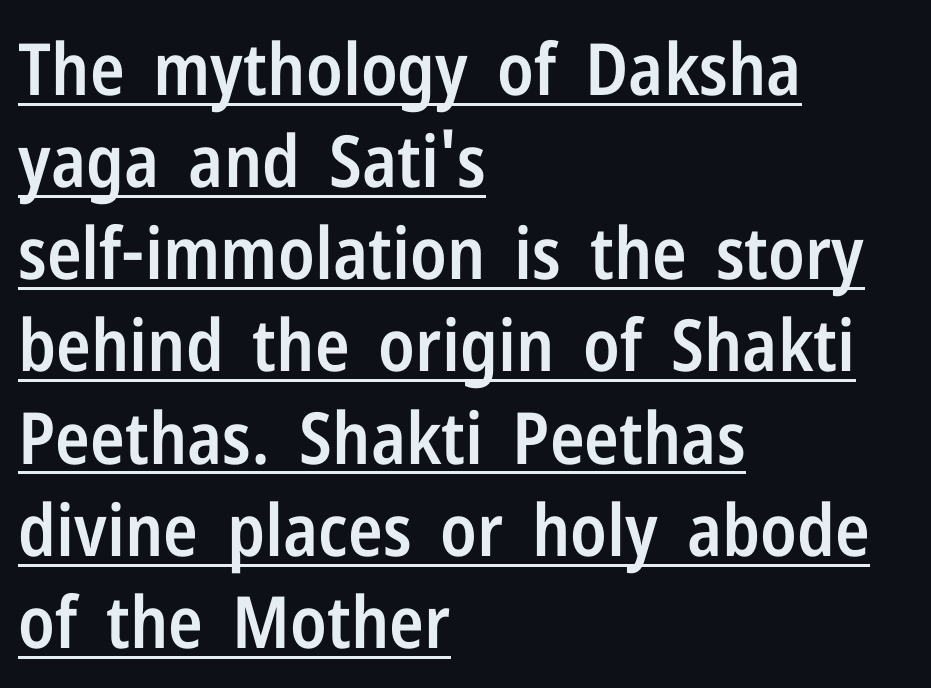
Q: Is the text bold? A: Semi-bold.
Q: Is the text italic (slanted)? A: No, it is upright.
Q: Is the typeface a serif or a sans-serif typeface? A: Sans-serif.
Q: Is the text underlined? A: Yes.
Q: How is the paragraph aligned? A: Left-aligned.
Q: Is the spacing between letters normal or unusually wide? A: Normal.
Q: Is the spacing between lines tight, normal or loose? A: Normal.
Q: Width (condensed, normal, or wide)? A: Condensed.
Q: Stroke contrast? A: Low.
Q: x-height? A: Medium.
Q: Monospaced? A: No.
